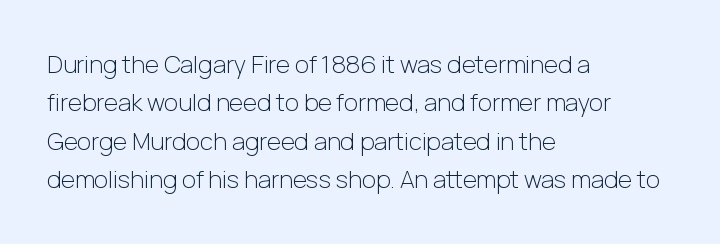
Plain, unruled lines of type. No heavy texture on the line: the type isn't bold. Look at the tracking — it's just the regular setting, nothing added. The axis of the letterforms is exactly vertical. The rows are spaced the way most documents space them.
